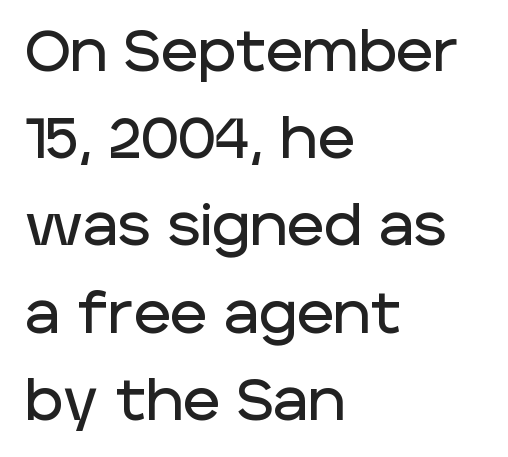
Q: Is the text italic (slanted)? A: No, it is upright.
Q: Is the typeface a serif or a sans-serif typeface? A: Sans-serif.
Q: Is the text underlined? A: No.
Q: How is the paragraph aligned? A: Left-aligned.
Q: Is the spacing between letters normal or unusually wide? A: Normal.
Q: Is the spacing between lines tight, normal or loose? A: Normal.
Q: Width (condensed, normal, or wide)? A: Normal.
Q: Stroke contrast? A: Low.
Q: x-height? A: Large.
Q: Monospaced? A: No.
